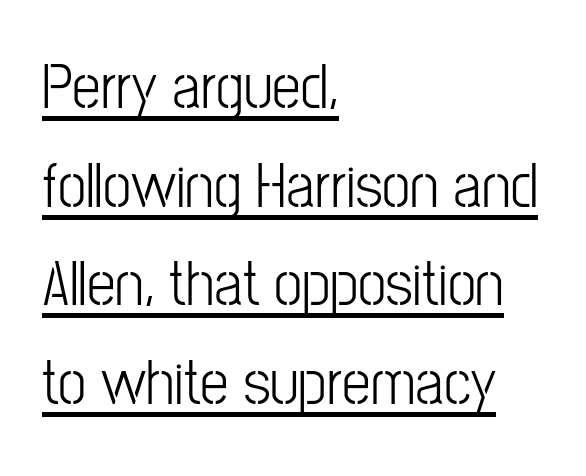
Q: Is the text bold? A: No.
Q: Is the text italic (slanted)? A: No, it is upright.
Q: Is the typeface a serif or a sans-serif typeface? A: Sans-serif.
Q: Is the text underlined? A: Yes.
Q: How is the paragraph aligned? A: Left-aligned.
Q: Is the spacing between letters normal or unusually wide? A: Normal.
Q: Is the spacing between lines tight, normal or loose? A: Normal.
Q: Width (condensed, normal, or wide)? A: Condensed.
Q: Stroke contrast? A: Low.
Q: x-height? A: Medium.
Q: Monospaced? A: No.
